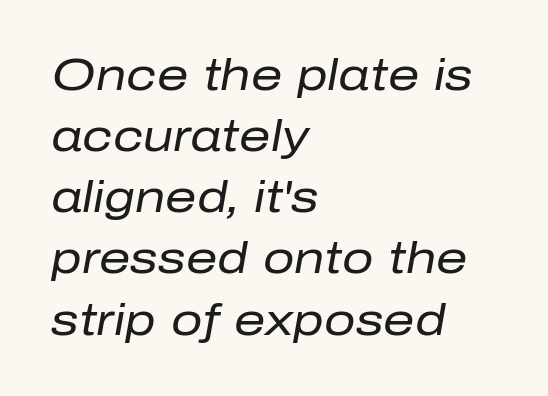
{"italic": "yes", "lean": "right", "slant_degrees": 10, "bold": "no", "weight": "regular", "width": "normal", "stroke_contrast": "low", "x_height": "medium", "monospaced": "no", "underline": "no", "align": "left", "line_spacing": "normal", "line_spacing_ratio": 1.39, "letter_spacing": "normal", "letter_spacing_em": 0.0, "glyph_px": 44}
